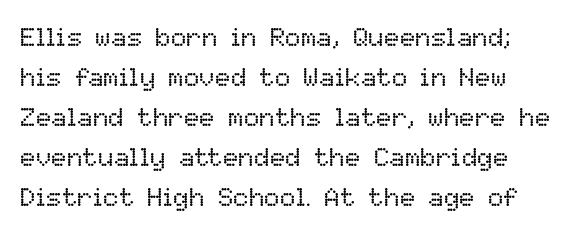
The image shows 26 px text type, upright; set normal line spacing (1.54x), normal letter spacing, not underlined.
